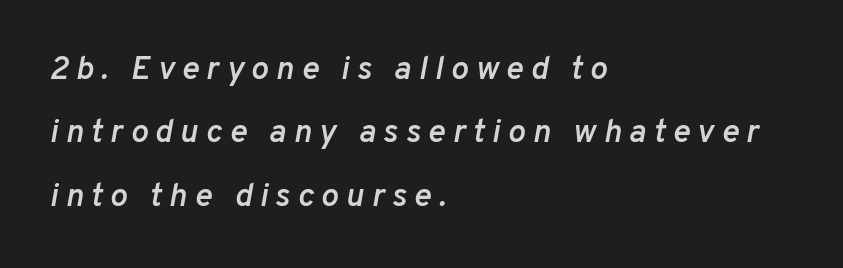
Compared with typical body copy, the letter spacing here is much looser. Here the designer chose a conventional face with non-uniform glyph widths. The space directly below the letters is spotless. The setting favours the left margin, as ordinary paragraphs usually do. I'd describe the lettering as semibold — firm but not a full bold. These lines stand farther apart than default settings would place them.
